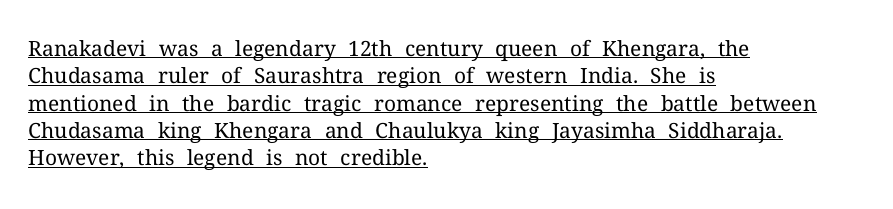
The image shows 21 px text type, upright; set left-aligned, normal line spacing (1.3x), normal letter spacing, underlined.
